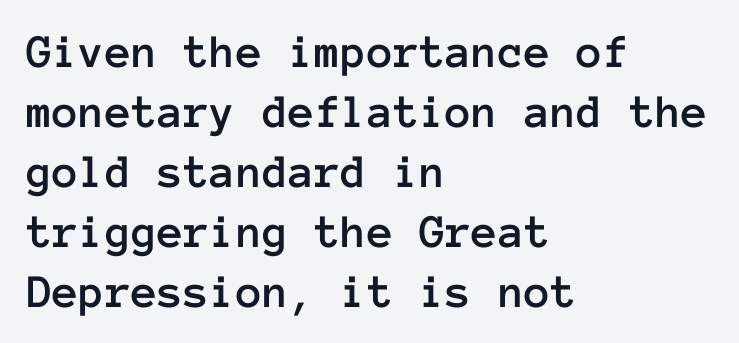
The letterforms sit shoulder to shoulder at normal distance. The leading is moderate, giving the passage an even texture. Fixed-width glyphs throughout — classic coding-font behaviour. A clean baseline with only descenders dipping below it. Reading down the block, your eye returns to a fixed left position each line.
